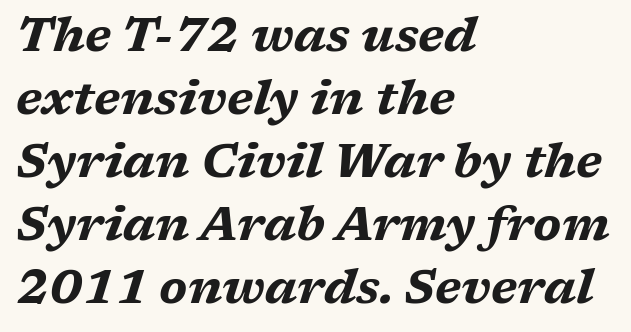
The image shows 47 px bold, wide type, italic (leaning right); set left-aligned, normal line spacing (1.34x), normal letter spacing, not underlined; medium stroke contrast and a medium x-height.
